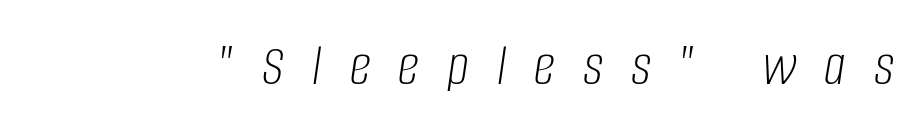
The image shows 60 px light, condensed type, italic (leaning right); set unusually wide letter spacing (+0.47 em), not underlined; low stroke contrast and a large x-height.
